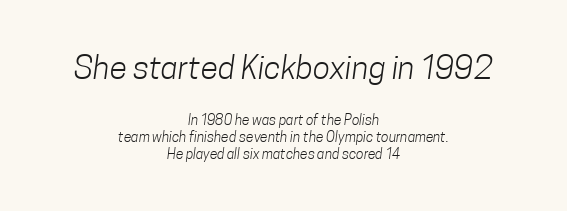
The image shows 32 px light, condensed sans-serif type; set centered, line spacing 1.21x, normal letter spacing, not underlined; the first (top) block is 2.29x larger; low stroke contrast and a medium x-height.
